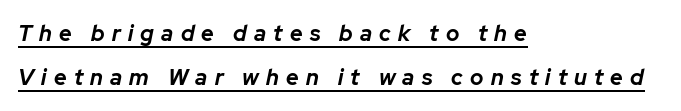
Q: Is the text bold? A: Yes.
Q: Is the text italic (slanted)? A: Yes, it leans right by about 12 degrees.
Q: Is the text underlined? A: Yes.
Q: How is the paragraph aligned? A: Left-aligned.
Q: Is the spacing between letters normal or unusually wide? A: Unusually wide.
Q: Is the spacing between lines tight, normal or loose? A: Loose.
